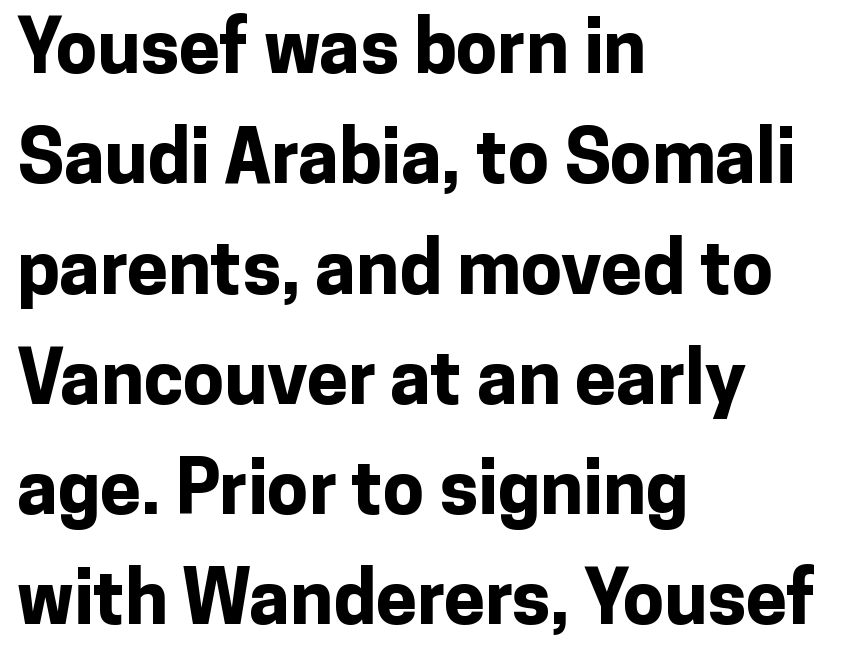
The image shows 74 px bold sans-serif type, upright; set left-aligned, normal line spacing (1.49x), normal letter spacing, not underlined; low stroke contrast and a medium x-height.
